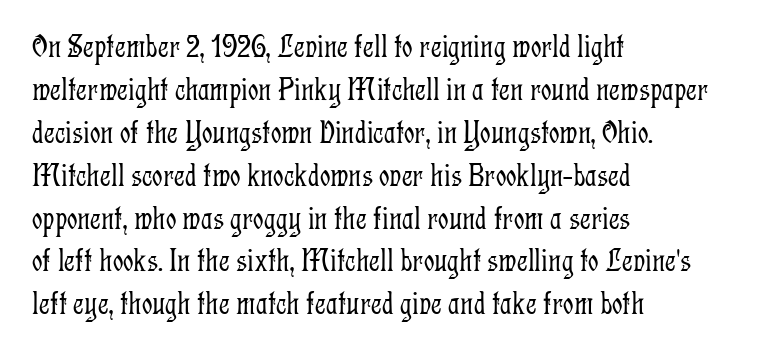
The image shows 33 px light, condensed serif type, upright; set left-aligned, normal line spacing (1.3x), normal letter spacing, not underlined; low stroke contrast and a medium x-height.
